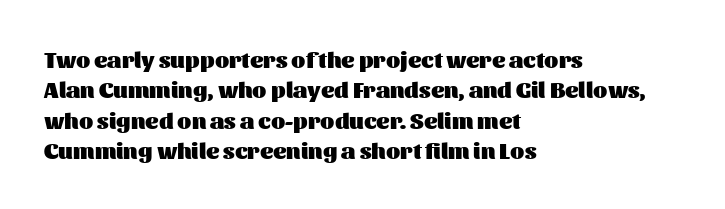
The image shows 23 px bold type, upright; set left-aligned, normal line spacing (1.32x), normal letter spacing, not underlined.
